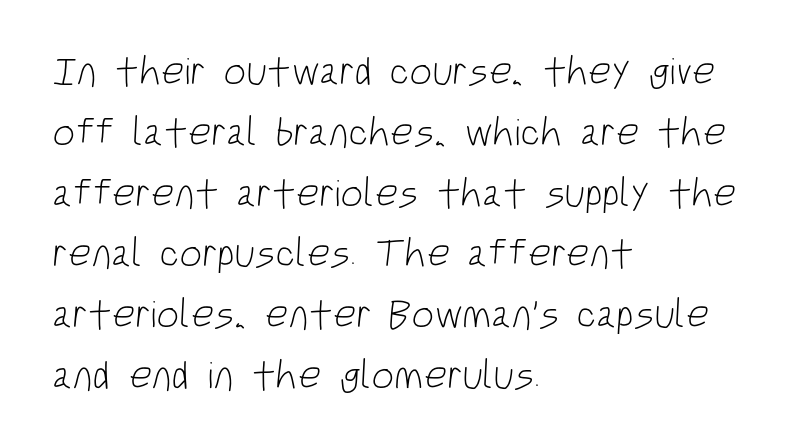
{"serif": "no", "bold": "no", "weight": "light", "width": "condensed", "stroke_contrast": "low", "x_height": "large", "monospaced": "no", "underline": "no", "align": "left", "line_spacing": "normal", "line_spacing_ratio": 1.52, "letter_spacing": "normal", "letter_spacing_em": 0.0, "glyph_px": 40}
